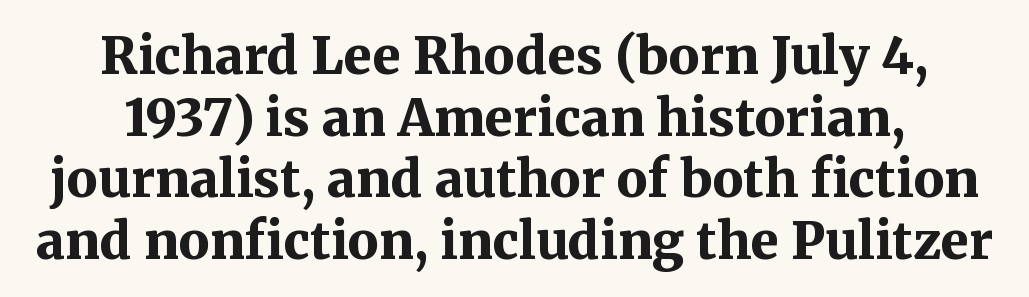
Typeset on center — no edge is straight. Between one letter and the next there's only the usual sliver of space. Heavy, bold letterforms. Do the letters lean? They stand straight.
